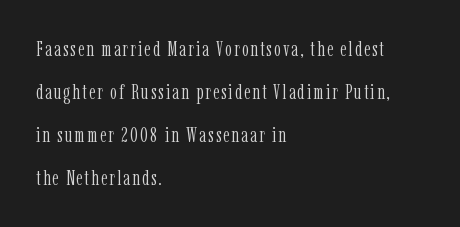
{"italic": "no", "bold": "no", "underline": "no", "align": "left", "line_spacing": "loose", "line_spacing_ratio": 2.04, "glyph_px": 21}
